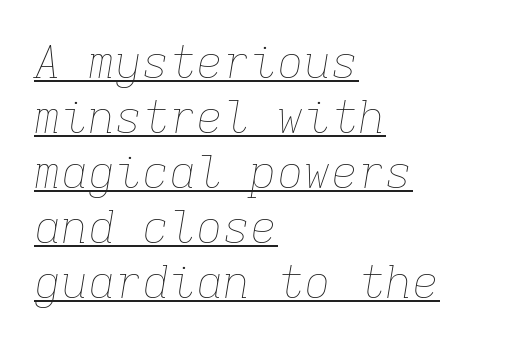
Caption: lettering with a line underneath. Compared with a centered layout, this one pins lines to the left instead. Stems here are at most as thick as an everyday book face. Think of a typewriter: that constant character pitch is what you see here. Rendered with sloped, italic letterforms.
